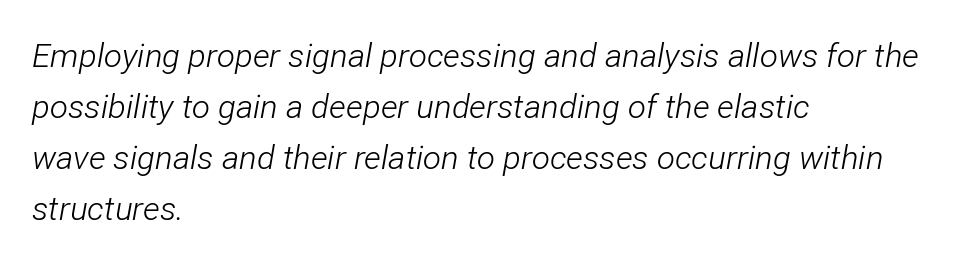
Reading down the column, the eye jumps a familiar distance to each next line. Alignment: flush left. The rendering applies a slant to the glyphs. Heft: none added — not bold.
